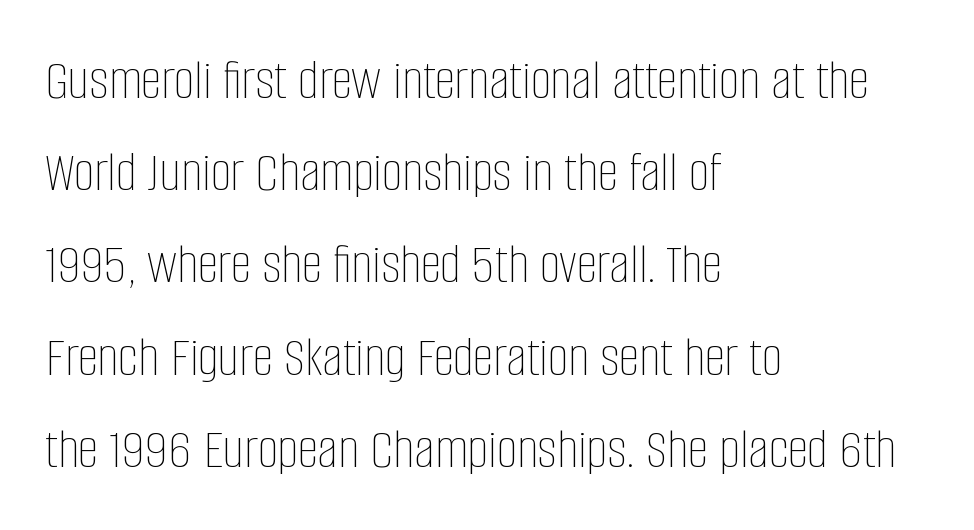
{"italic": "no", "bold": "no", "weight": "thin", "width": "condensed", "stroke_contrast": "low", "x_height": "large", "monospaced": "no", "underline": "no", "align": "left", "line_spacing": "normal", "line_spacing_ratio": 1.59, "letter_spacing": "normal", "letter_spacing_em": 0.0, "glyph_px": 58}
